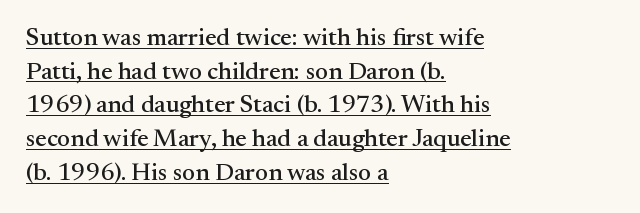
Style check: upright. The space between consecutive lines is moderate. Each word holds together tightly as a unit, with standard inter-letter gaps. Line starts are locked; line ends wander. Quick note: underline on.
